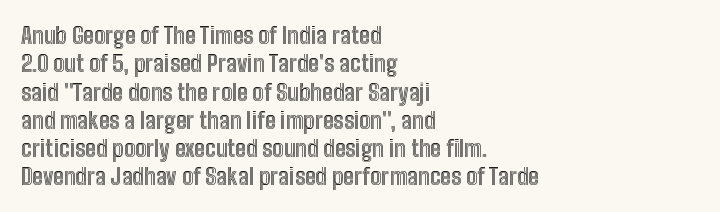
Q: Is the text italic (slanted)? A: No, it is upright.
Q: Is the text underlined? A: No.
Q: How is the paragraph aligned? A: Left-aligned.
Q: Is the spacing between letters normal or unusually wide? A: Normal.
